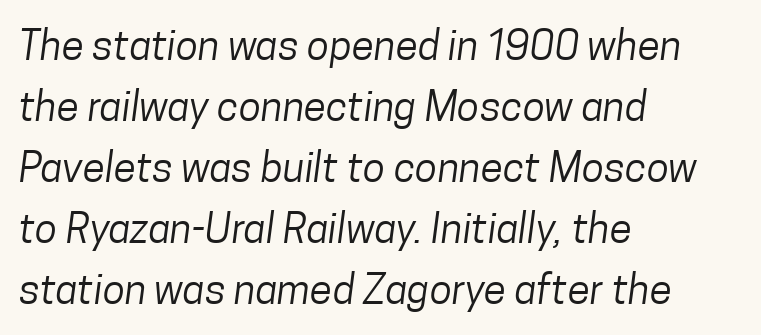
Q: Is the text bold? A: No.
Q: Is the typeface a serif or a sans-serif typeface? A: Sans-serif.
Q: Is the text underlined? A: No.
Q: How is the paragraph aligned? A: Left-aligned.
Q: Is the spacing between letters normal or unusually wide? A: Normal.
Q: Is the spacing between lines tight, normal or loose? A: Normal.
Q: Width (condensed, normal, or wide)? A: Condensed.
Q: Stroke contrast? A: Low.
Q: x-height? A: Medium.
Q: Monospaced? A: No.
